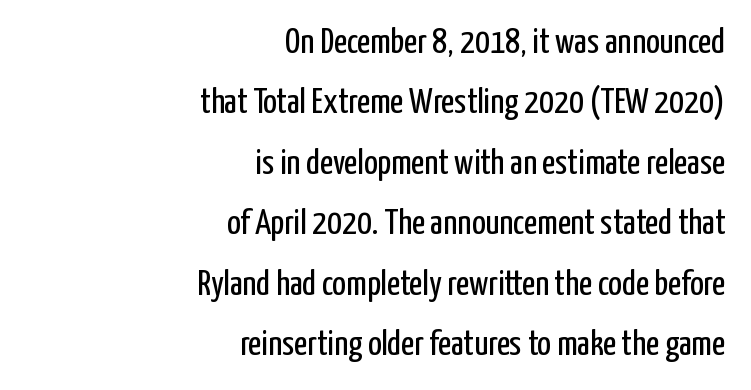
The compositor pushed each line to the right boundary. Do the letters lean? They stand straight. Think standard paragraph weight, or any step lighter than that. Unmarked baselines from the first word to the last. Glyph-to-glyph distance matches everyday printed text.
